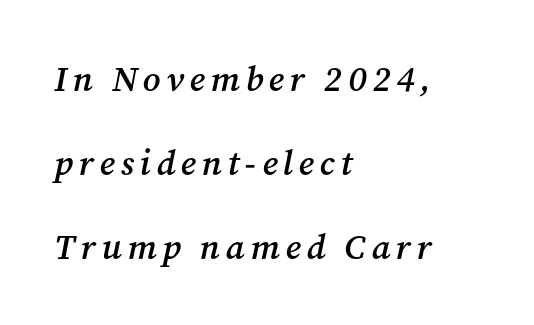
{"serif": "yes", "italic": "yes", "lean": "right", "slant_degrees": 12, "bold": "semi", "weight": "semibold", "width": "normal", "stroke_contrast": "medium", "x_height": "medium", "monospaced": "no", "underline": "no", "align": "left", "line_spacing": "loose", "line_spacing_ratio": 2.4, "glyph_px": 35}
